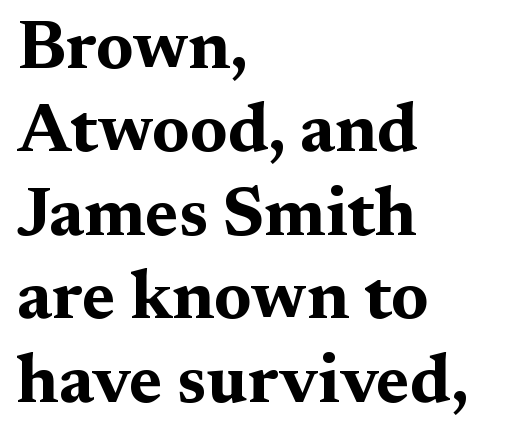
The image shows 69 px bold, wide serif type, upright; set left-aligned, line spacing 1.21x, normal letter spacing, not underlined; medium stroke contrast and a medium x-height.
